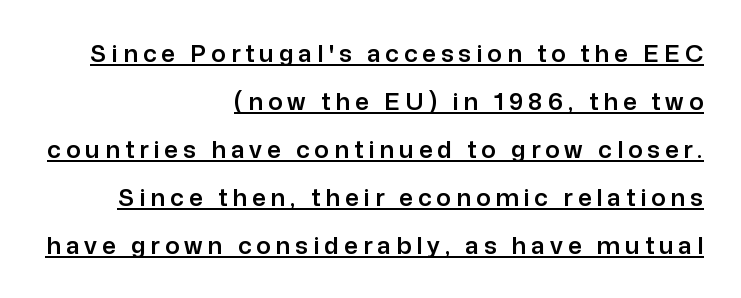
The image shows 24 px text type, upright; set right-aligned, loose line spacing (2.0x), unusually wide letter spacing (+0.21 em), underlined.
